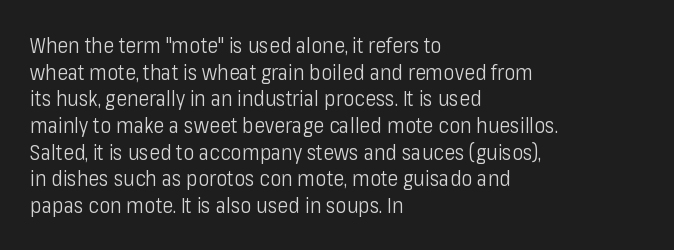
Summary of weight: not heavy and not bold. The vertical gap from one line to the next is medium. The type is set solid horizontally, with unmodified tracking. No italicization has been applied; the sample stays upright. The paragraph shown leans on its left margin. The gap between lines stays unmarked.
